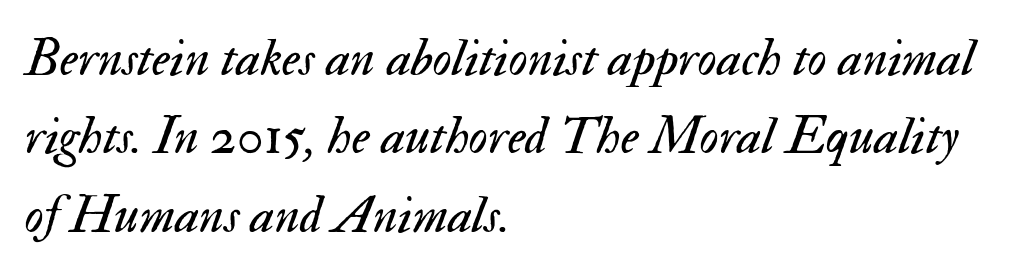
The lines in this sample share a left origin and differ only in where they stop. Looks like regular typesetting: each glyph gets only the width it needs. A clean baseline with only descenders dipping below it. Stroke mass is kept to a normal reading level or below. Vertically, the passage feels balanced, rows spaced as you'd expect.
